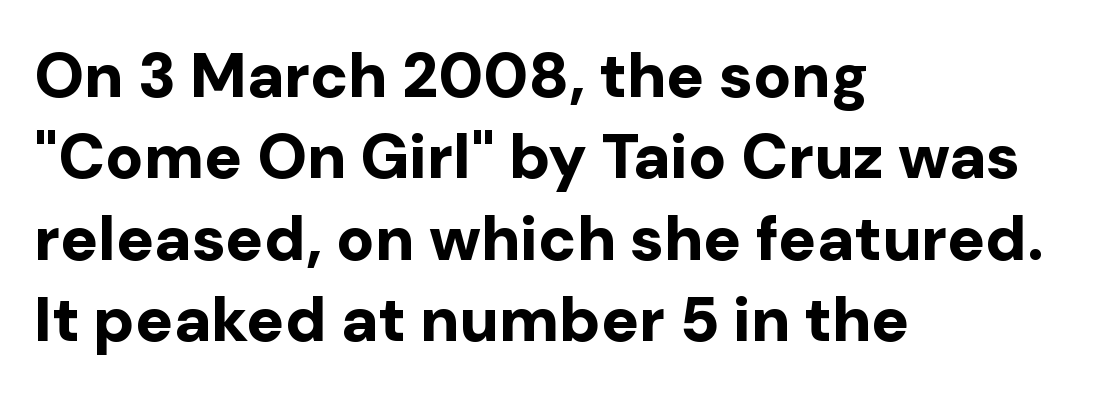
What's the leading like? Ordinary, nothing unusual. Honestly, there is no underline to notice here at all. The glyphs in this specimen are sans serif. Bold? Absolutely — the strokes are thick and heavy. Is the block centered? No — it sits flush against the left margin. The axis of the letterforms is exactly vertical.
